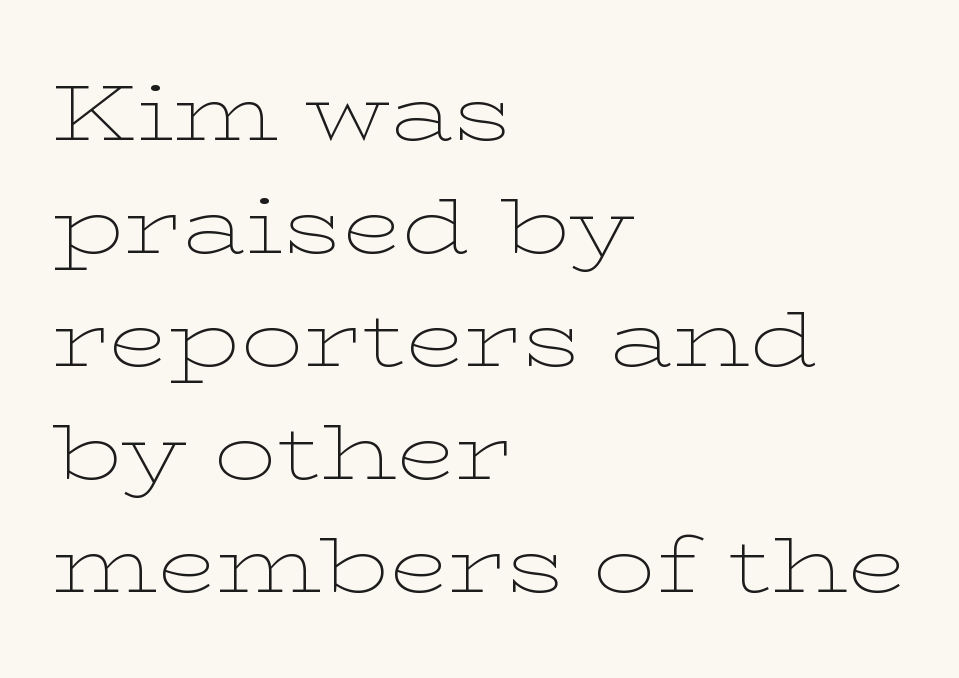
Q: Is the text bold? A: No.
Q: Is the text italic (slanted)? A: No, it is upright.
Q: Is the typeface a serif or a sans-serif typeface? A: Serif.
Q: Is the text underlined? A: No.
Q: How is the paragraph aligned? A: Left-aligned.
Q: Is the spacing between letters normal or unusually wide? A: Normal.
Q: Is the spacing between lines tight, normal or loose? A: Normal.
Q: Width (condensed, normal, or wide)? A: Wide.
Q: Stroke contrast? A: Low.
Q: x-height? A: Medium.
Q: Monospaced? A: No.
